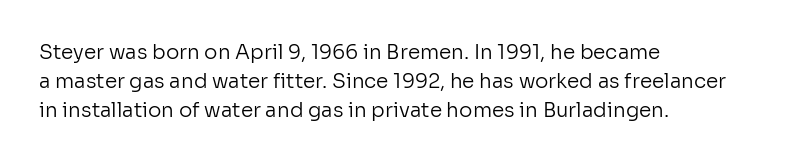
A normal amount of white space separates one row of letters from the next. The foot of each line stays bare and open. The ragged edge is on the right, which tells us the setting is flush left. This sample uses an upright cut, with every glyph sitting square on the baseline. No chunkiness to these letters — they're not bold. Does extra space separate the letters? No, they use regular spacing.
